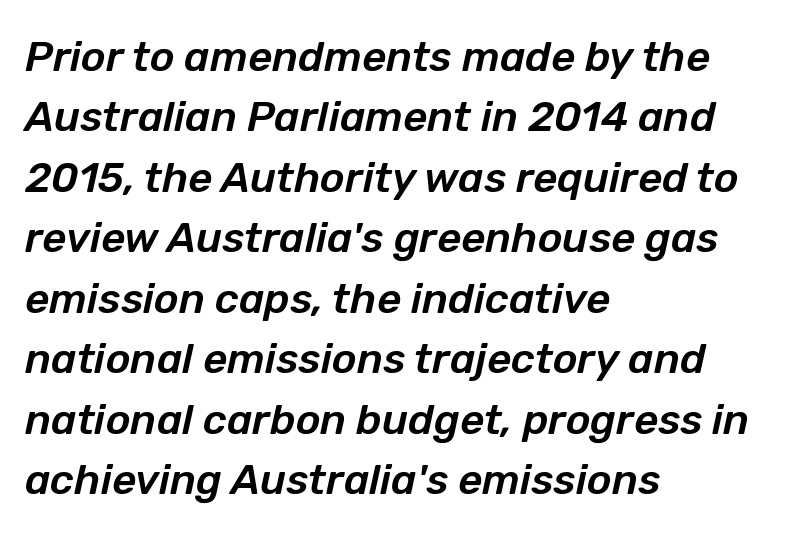
Q: Is the text italic (slanted)? A: Yes, it leans right by about 12 degrees.
Q: Is the text underlined? A: No.
Q: How is the paragraph aligned? A: Left-aligned.
Q: Is the spacing between letters normal or unusually wide? A: Normal.
Q: Is the spacing between lines tight, normal or loose? A: Normal.
Q: Width (condensed, normal, or wide)? A: Normal.
Q: Stroke contrast? A: Low.
Q: x-height? A: Medium.
Q: Monospaced? A: No.
